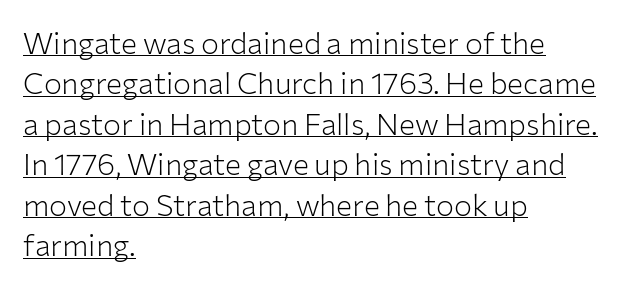
The image shows 30 px light sans-serif type, upright; set left-aligned, normal line spacing (1.35x), normal letter spacing, underlined; low stroke contrast and a medium x-height.
